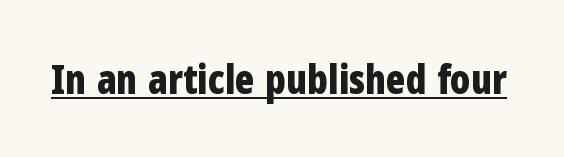
{"serif": "no", "italic": "no", "bold": "yes", "weight": "bold", "width": "condensed", "stroke_contrast": "low", "x_height": "medium", "monospaced": "no", "underline": "yes", "letter_spacing": "normal", "letter_spacing_em": 0.0, "glyph_px": 40}
